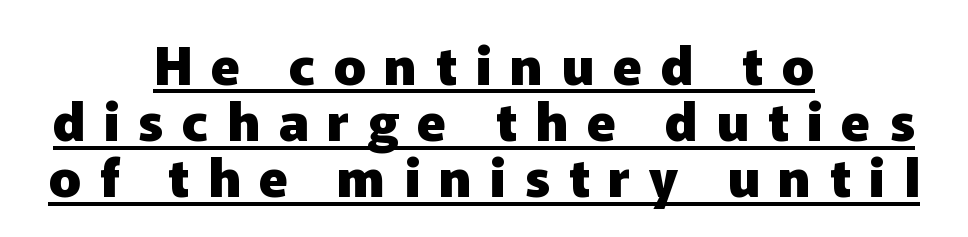
These lines are rendered in a variable-pitch font. You'd pick this weight for a headline — it's a proper bold. The glyphs in this specimen are sans serif. Alignment: centered. Is there an underline? Yes — a line sits under the letters.
